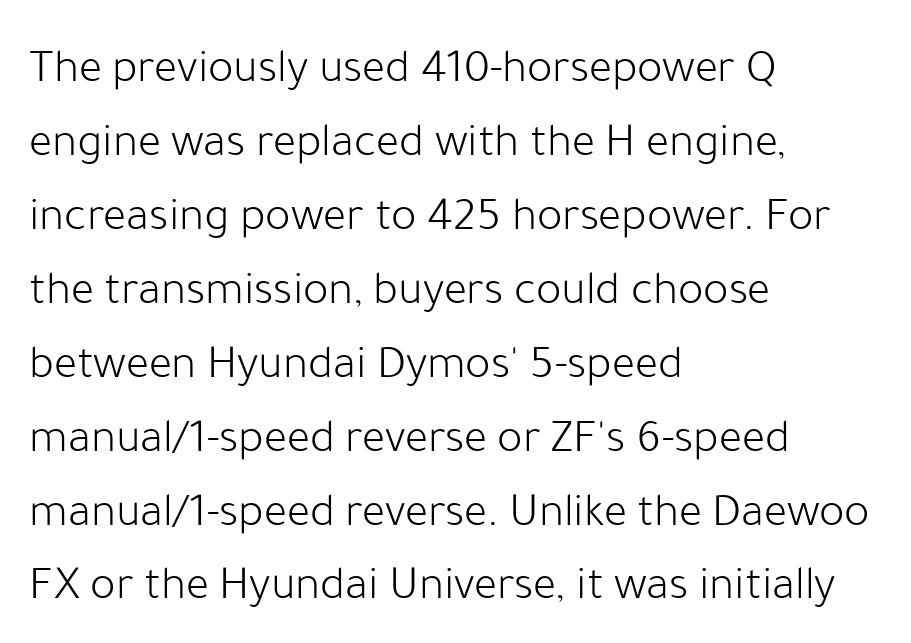
Reading down the column, the eye jumps a familiar distance to each next line. Are there feet on the stems? There aren't — it's a sans. In CSS terms this would be text-align: left. Think of a printed novel: that variable character pitch is what you see here. When letters stand straight like this, we call the style roman or upright.
